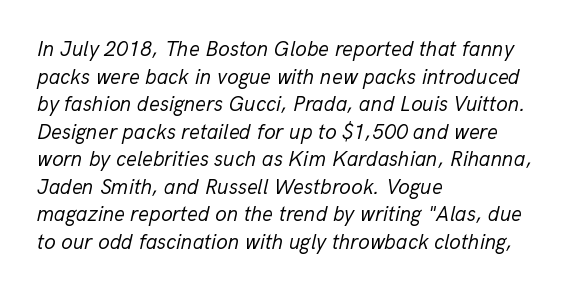
A normal amount of white space separates one row of letters from the next. Clear beneath every line of the passage. Students, note that the glyphs here touch the page at normal intervals. Posture: slanted.
